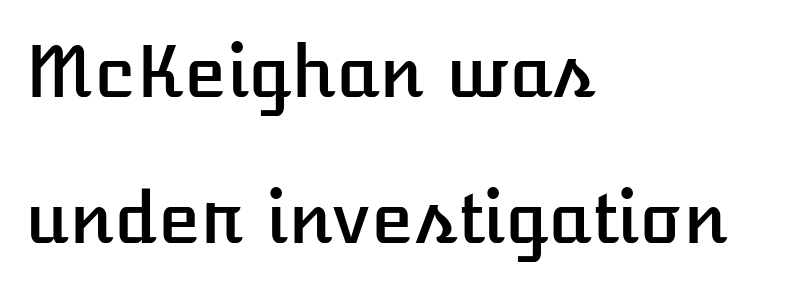
Note the varied advance widths — an 'i' is clearly narrower than an 'm'. Italic: no, the glyphs are upright roman. Honestly, there is no underline to notice here at all. Notice how the passage keeps a crisp vertical edge on the left only.
